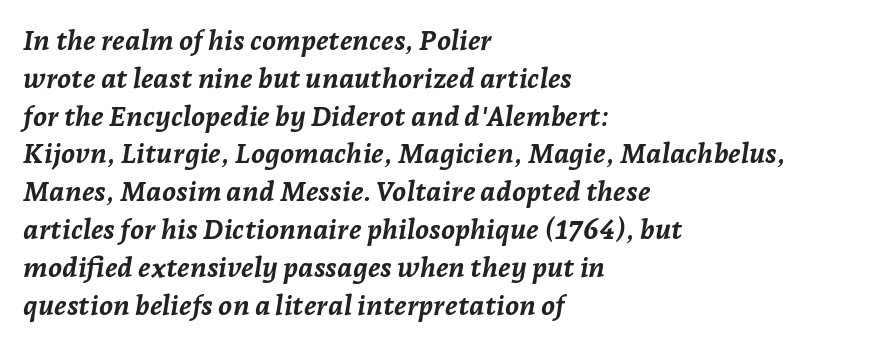
The image shows 28 px semibold type, italic (leaning right); set left-aligned, normal line spacing (1.35x), normal letter spacing, not underlined; low stroke contrast and a medium x-height.
